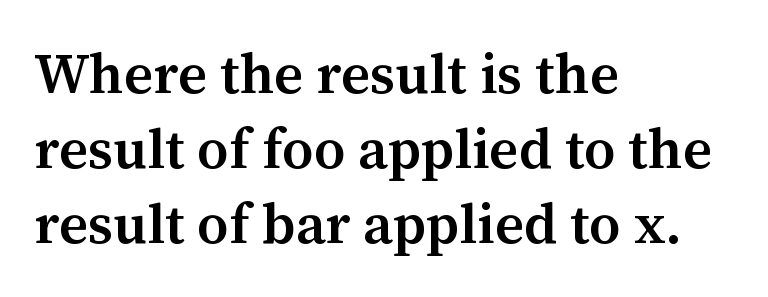
Q: Is the text bold? A: Semi-bold.
Q: Is the text italic (slanted)? A: No, it is upright.
Q: Is the typeface a serif or a sans-serif typeface? A: Serif.
Q: Is the text underlined? A: No.
Q: How is the paragraph aligned? A: Left-aligned.
Q: Is the spacing between letters normal or unusually wide? A: Normal.
Q: Is the spacing between lines tight, normal or loose? A: Normal.
Q: Width (condensed, normal, or wide)? A: Normal.
Q: Stroke contrast? A: Medium.
Q: x-height? A: Medium.
Q: Monospaced? A: No.
